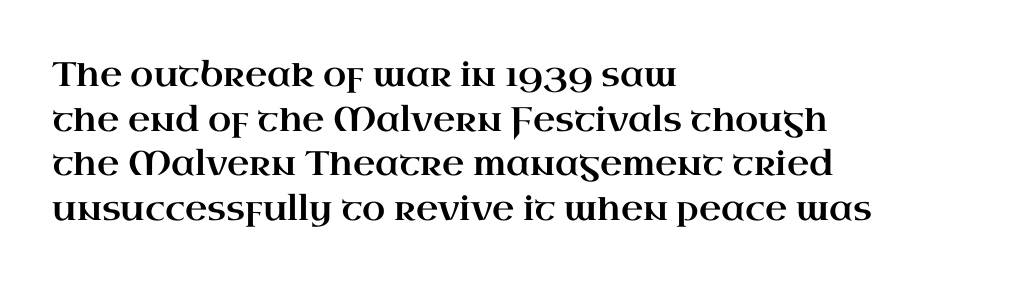
{"serif": "yes", "italic": "no", "width": "wide", "stroke_contrast": "high", "x_height": "small", "monospaced": "no", "underline": "no", "align": "left", "line_spacing": "normal", "line_spacing_ratio": 1.31, "letter_spacing": "normal", "letter_spacing_em": 0.0, "glyph_px": 34}
